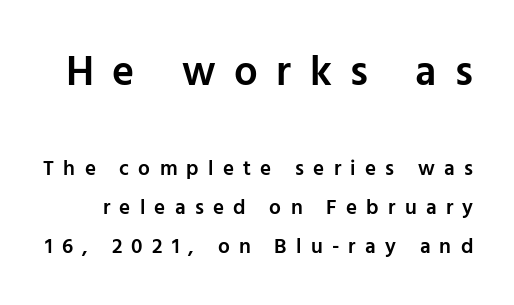
The image shows 42 px semibold sans-serif type, upright; set line spacing 1.86x, unusually wide letter spacing (+0.44 em), not underlined; the first (top) block is 2.0x larger; low stroke contrast and a medium x-height.
